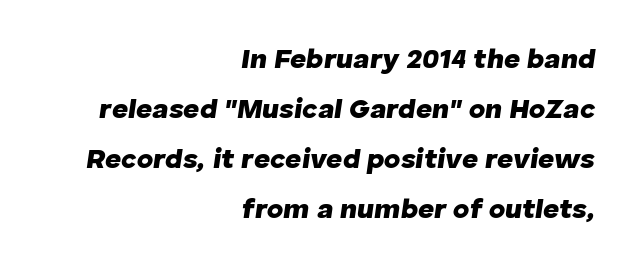
{"italic": "yes", "lean": "right", "slant_degrees": 8, "bold": "yes", "weight": "heavy", "width": "normal", "stroke_contrast": "low", "x_height": "medium", "monospaced": "no", "underline": "no", "align": "right", "line_spacing_ratio": 1.79, "letter_spacing": "normal", "letter_spacing_em": 0.0, "glyph_px": 28}
